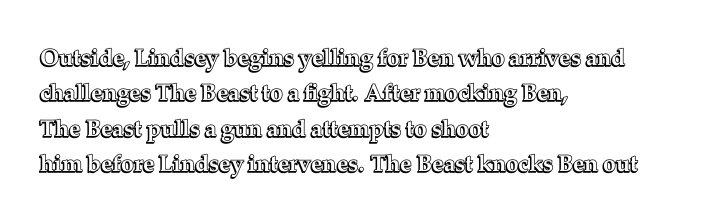
Nope, not italic — everything's standing straight. Words appear dense and cohesive because spacing is normal. The baseline area is clear. These lines sit exactly where default settings would place them. The compositor pushed each line to the left boundary.
